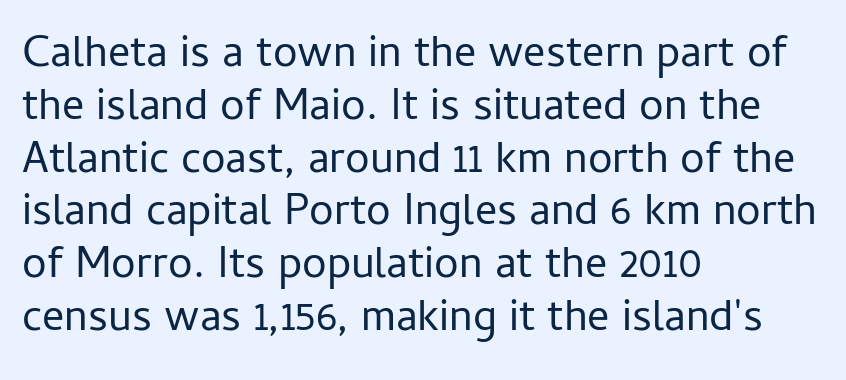
Q: Is the text bold? A: No.
Q: Is the text italic (slanted)? A: No, it is upright.
Q: Is the typeface a serif or a sans-serif typeface? A: Sans-serif.
Q: Is the text underlined? A: No.
Q: How is the paragraph aligned? A: Left-aligned.
Q: Is the spacing between letters normal or unusually wide? A: Normal.
Q: Width (condensed, normal, or wide)? A: Normal.
Q: Stroke contrast? A: Low.
Q: x-height? A: Medium.
Q: Monospaced? A: No.
